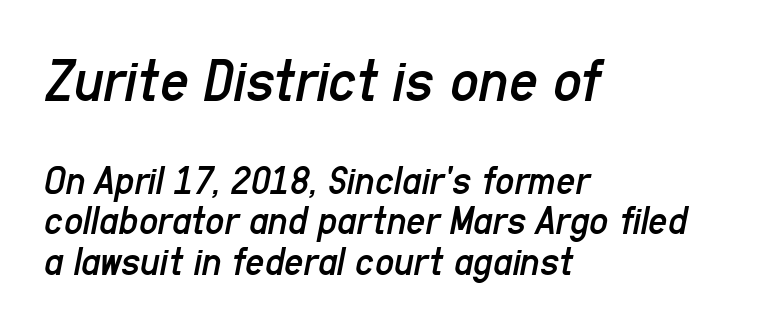
{"italic": "yes", "lean": "right", "slant_degrees": 11, "bold": "no", "weight": "regular", "width": "condensed", "stroke_contrast": "low", "x_height": "medium", "monospaced": "no", "underline": "no", "align": "left", "line_spacing": "tight", "line_spacing_ratio": 0.97, "letter_spacing": "normal", "letter_spacing_em": 0.0, "larger_block": "first", "size_ratio": 1.5, "glyph_px": 63}
